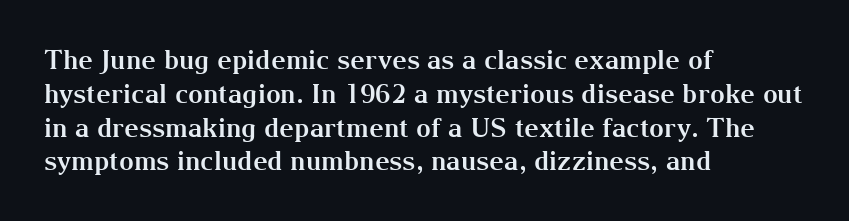
{"italic": "no", "bold": "yes", "underline": "no", "align": "left", "line_spacing": "normal", "line_spacing_ratio": 1.3, "letter_spacing": "normal", "letter_spacing_em": 0.0, "glyph_px": 26}
